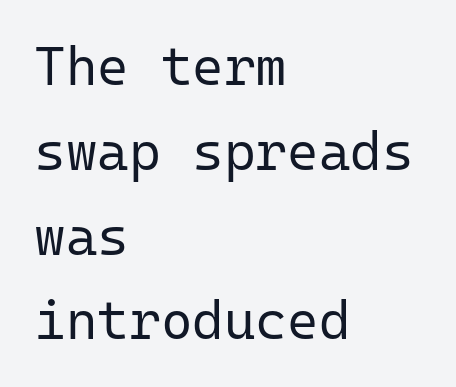
The image shows 54 px regular-weight sans-serif type, upright, monospaced; set left-aligned, normal line spacing (1.57x), normal letter spacing, not underlined; low stroke contrast and a medium x-height.
